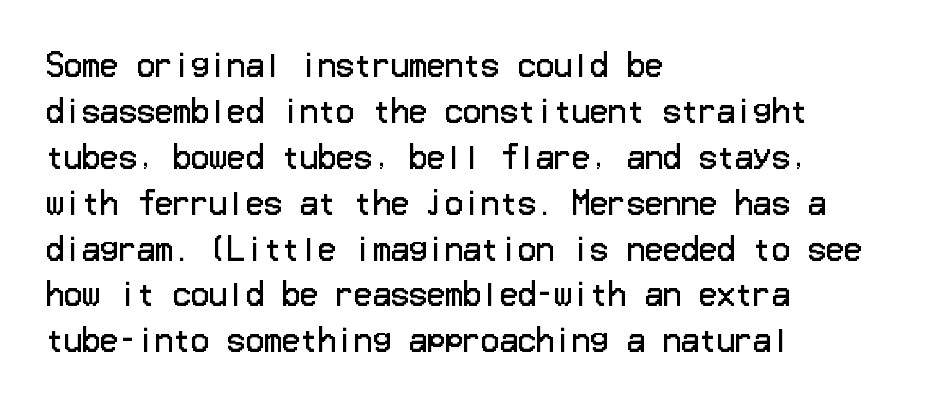
Casual observation: everything's shoved over to the left. Descenders are the only things crossing below the line. Observe the ordinary spacing: letters are neighbours, not strangers. Quick note: not italic, upright.
